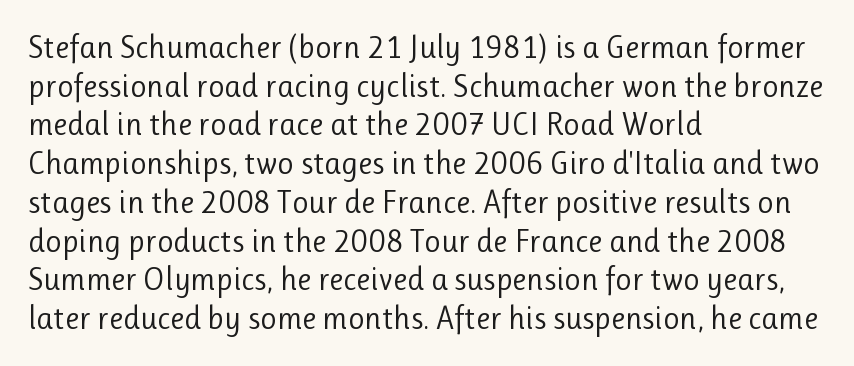
Q: Is the text bold? A: No.
Q: Is the text italic (slanted)? A: No, it is upright.
Q: Is the typeface a serif or a sans-serif typeface? A: Sans-serif.
Q: Is the text underlined? A: No.
Q: How is the paragraph aligned? A: Left-aligned.
Q: Is the spacing between letters normal or unusually wide? A: Normal.
Q: Width (condensed, normal, or wide)? A: Normal.
Q: Stroke contrast? A: Low.
Q: x-height? A: Medium.
Q: Monospaced? A: No.
